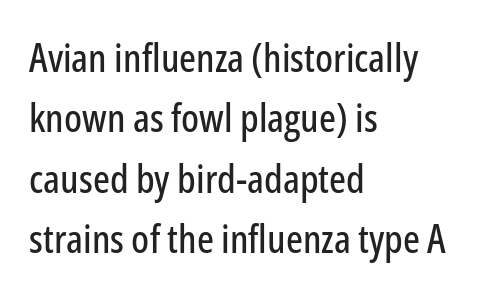
Q: Is the text italic (slanted)? A: No, it is upright.
Q: Is the typeface a serif or a sans-serif typeface? A: Sans-serif.
Q: Is the text underlined? A: No.
Q: How is the paragraph aligned? A: Left-aligned.
Q: Is the spacing between letters normal or unusually wide? A: Normal.
Q: Is the spacing between lines tight, normal or loose? A: Normal.
Q: Width (condensed, normal, or wide)? A: Condensed.
Q: Stroke contrast? A: Low.
Q: x-height? A: Medium.
Q: Monospaced? A: No.
